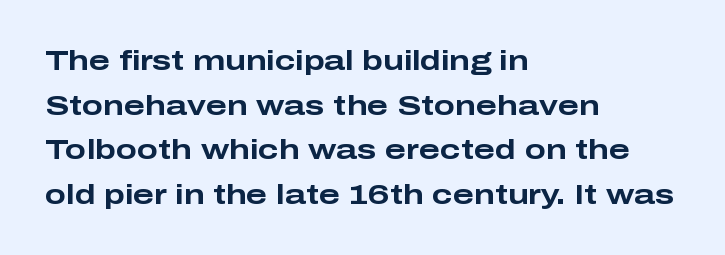
Q: Is the text bold? A: Yes.
Q: Is the text italic (slanted)? A: No, it is upright.
Q: Is the typeface a serif or a sans-serif typeface? A: Sans-serif.
Q: Is the text underlined? A: No.
Q: How is the paragraph aligned? A: Left-aligned.
Q: Is the spacing between letters normal or unusually wide? A: Normal.
Q: Is the spacing between lines tight, normal or loose? A: Normal.
Q: Width (condensed, normal, or wide)? A: Wide.
Q: Stroke contrast? A: Low.
Q: x-height? A: Medium.
Q: Monospaced? A: No.
